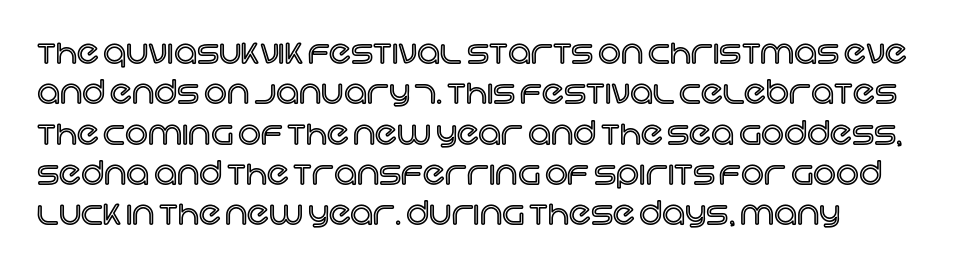
Q: Is the text italic (slanted)? A: No, it is upright.
Q: Is the text underlined? A: No.
Q: How is the paragraph aligned? A: Left-aligned.
Q: Is the spacing between letters normal or unusually wide? A: Normal.
Q: Is the spacing between lines tight, normal or loose? A: Normal.
Q: Width (condensed, normal, or wide)? A: Normal.
Q: x-height? A: Large.
Q: Monospaced? A: No.
